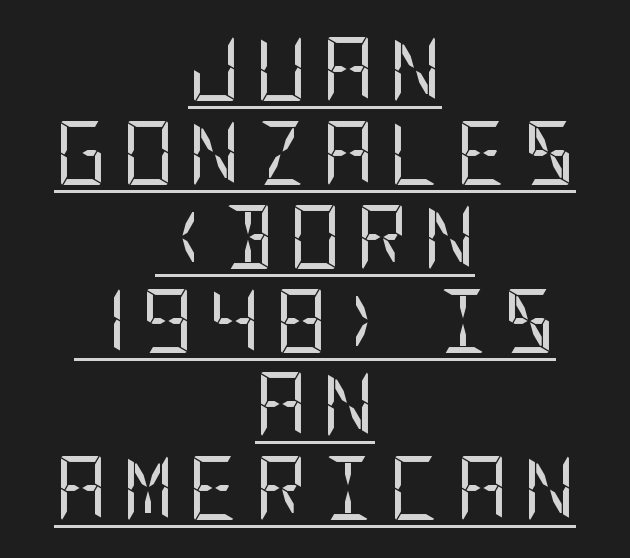
A student would call this center alignment; a typographer would say set centered. Does the leading feel generous? No, just average. The string is rendered with underlining switched on. Heaviness? Minimal to ordinary, like unemphasized prose.
